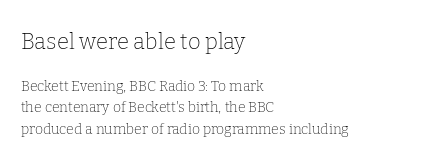
Line starts are locked; line ends wander. Size contrast runs from large at the top to small at the bottom. The letters sit at their default tracking, neither squeezed nor spread. Beneath every word, the page is bare. Does the leading feel generous? No, just average.
